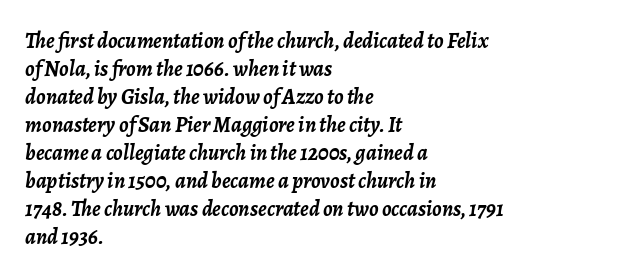
{"italic": "yes", "lean": "right", "slant_degrees": 7, "bold": "yes", "underline": "no", "align": "left", "line_spacing": "normal", "line_spacing_ratio": 1.27, "letter_spacing": "normal", "letter_spacing_em": 0.0, "glyph_px": 22}
